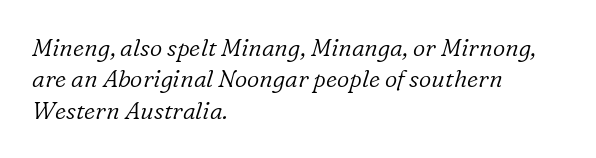
Q: Is the text bold? A: No.
Q: Is the text italic (slanted)? A: Yes, it leans right by about 16 degrees.
Q: Is the text underlined? A: No.
Q: How is the paragraph aligned? A: Left-aligned.
Q: Is the spacing between letters normal or unusually wide? A: Normal.
Q: Is the spacing between lines tight, normal or loose? A: Normal.
